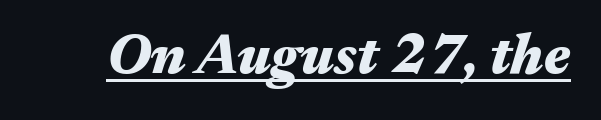
{"italic": "yes", "lean": "right", "slant_degrees": 17, "bold": "yes", "weight": "heavy", "width": "wide", "stroke_contrast": "medium", "x_height": "medium", "monospaced": "no", "underline": "yes", "letter_spacing": "normal", "letter_spacing_em": 0.0, "glyph_px": 57}
